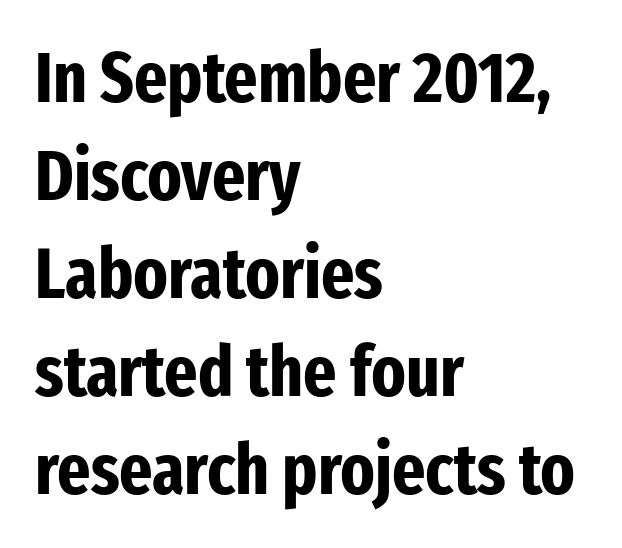
Q: Is the text bold? A: Yes.
Q: Is the text italic (slanted)? A: No, it is upright.
Q: Is the typeface a serif or a sans-serif typeface? A: Sans-serif.
Q: Is the text underlined? A: No.
Q: How is the paragraph aligned? A: Left-aligned.
Q: Is the spacing between letters normal or unusually wide? A: Normal.
Q: Is the spacing between lines tight, normal or loose? A: Normal.
Q: Width (condensed, normal, or wide)? A: Condensed.
Q: Stroke contrast? A: Low.
Q: x-height? A: Medium.
Q: Monospaced? A: No.
